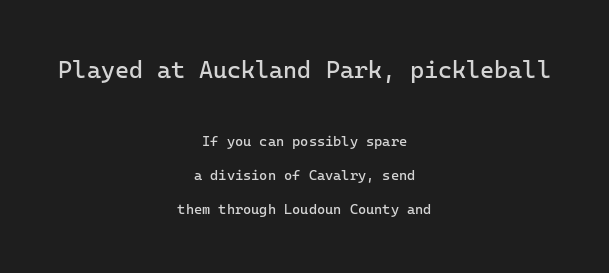
{"italic": "no", "bold": "no", "underline": "no", "align": "center", "line_spacing": "loose", "line_spacing_ratio": 2.43, "letter_spacing": "normal", "letter_spacing_em": 0.0, "larger_block": "first", "size_ratio": 1.71, "glyph_px": 24}
